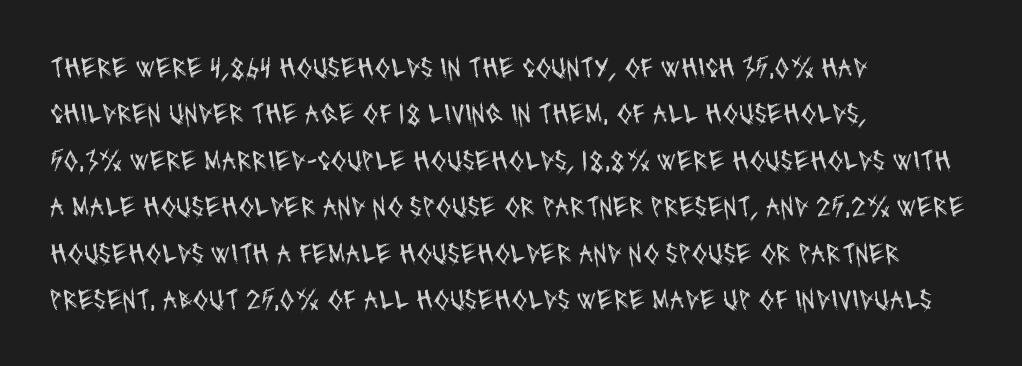
Q: Is the text bold? A: No.
Q: Is the typeface a serif or a sans-serif typeface? A: Sans-serif.
Q: Is the text underlined? A: No.
Q: How is the paragraph aligned? A: Left-aligned.
Q: Is the spacing between letters normal or unusually wide? A: Normal.
Q: Is the spacing between lines tight, normal or loose? A: Normal.
Q: Width (condensed, normal, or wide)? A: Condensed.
Q: Stroke contrast? A: Medium.
Q: x-height? A: Large.
Q: Monospaced? A: No.
